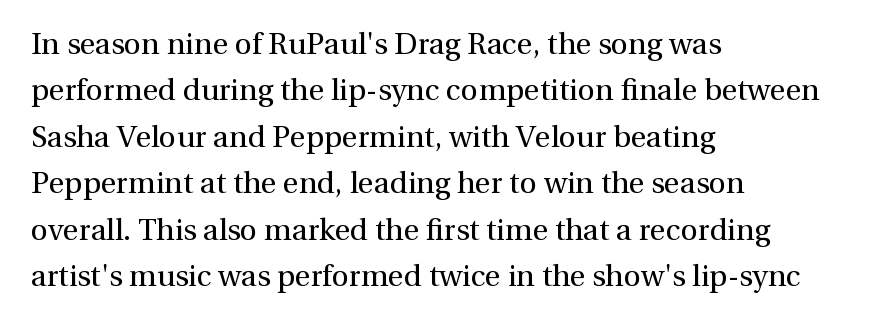
The image shows 30 px regular-weight serif type, upright; set left-aligned, normal line spacing (1.55x), normal letter spacing, not underlined; a medium x-height.
